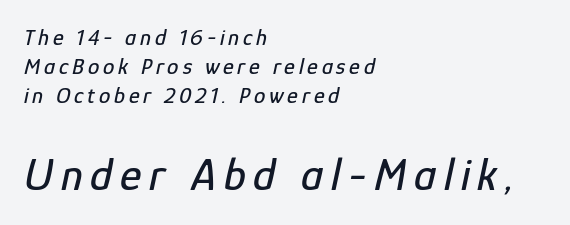
The image shows 46 px condensed type, italic (leaning right); set left-aligned, normal line spacing (1.26x), not underlined; the second (bottom) block is 2.0x larger; low stroke contrast and a medium x-height.
